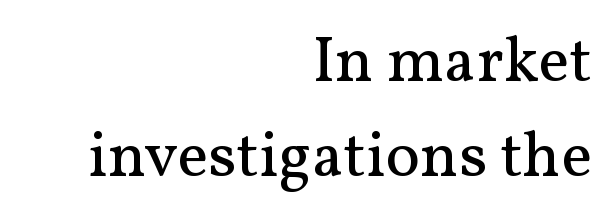
Is this a fixed-width face? No — the glyphs have proportional, varying widths. Lines of text with bare space underneath. This is serif lettering, the kind often seen in printed books. Default kerning and tracking; the words read as compact shapes.
